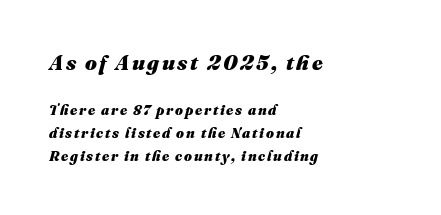
Q: Is the text bold? A: Yes.
Q: Is the text italic (slanted)? A: Yes, it leans right by about 16 degrees.
Q: Is the text underlined? A: No.
Q: How is the paragraph aligned? A: Left-aligned.
Q: Is the spacing between lines tight, normal or loose? A: Normal.
Q: Which block of text is set in a larger size, the first (top) or the second (bottom)? A: The first (top) one.
